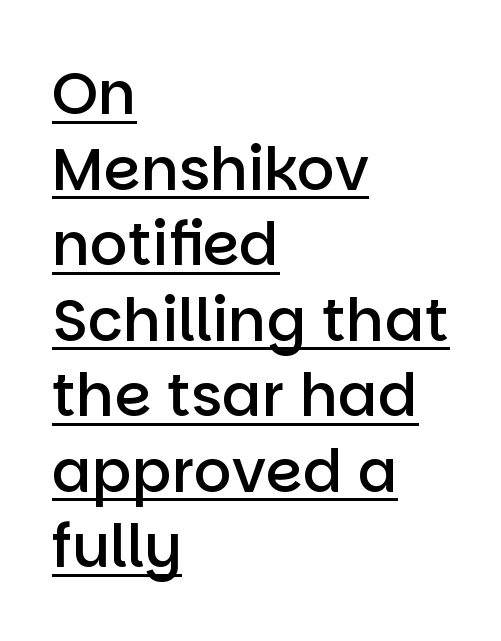
{"serif": "no", "italic": "no", "bold": "semi", "weight": "semibold", "width": "normal", "stroke_contrast": "low", "x_height": "large", "monospaced": "no", "underline": "yes", "align": "left", "line_spacing": "normal", "line_spacing_ratio": 1.28, "letter_spacing": "normal", "letter_spacing_em": 0.0, "glyph_px": 59}
